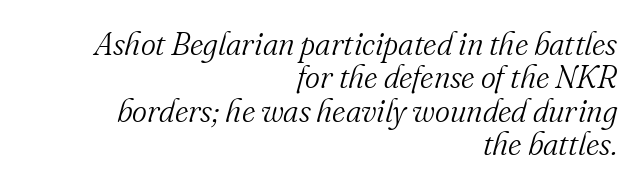
Q: Is the text bold? A: No.
Q: Is the text italic (slanted)? A: Yes, it leans right by about 16 degrees.
Q: Is the typeface a serif or a sans-serif typeface? A: Serif.
Q: Is the text underlined? A: No.
Q: How is the paragraph aligned? A: Right-aligned.
Q: Is the spacing between letters normal or unusually wide? A: Normal.
Q: Is the spacing between lines tight, normal or loose? A: Tight.
Q: Width (condensed, normal, or wide)? A: Normal.
Q: Stroke contrast? A: Medium.
Q: x-height? A: Small.
Q: Monospaced? A: No.
